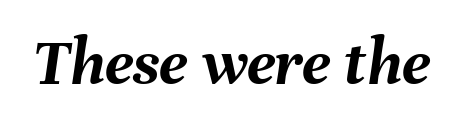
The image shows 68 px semibold type, italic (leaning right); set normal letter spacing, not underlined; medium stroke contrast and a medium x-height.
